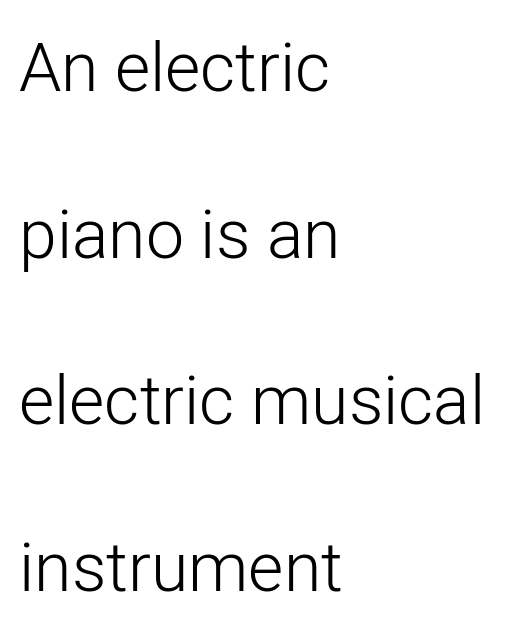
Q: Is the text bold? A: No.
Q: Is the text italic (slanted)? A: No, it is upright.
Q: Is the typeface a serif or a sans-serif typeface? A: Sans-serif.
Q: Is the text underlined? A: No.
Q: How is the paragraph aligned? A: Left-aligned.
Q: Is the spacing between letters normal or unusually wide? A: Normal.
Q: Is the spacing between lines tight, normal or loose? A: Loose.
Q: Width (condensed, normal, or wide)? A: Normal.
Q: Stroke contrast? A: Low.
Q: x-height? A: Medium.
Q: Monospaced? A: No.
